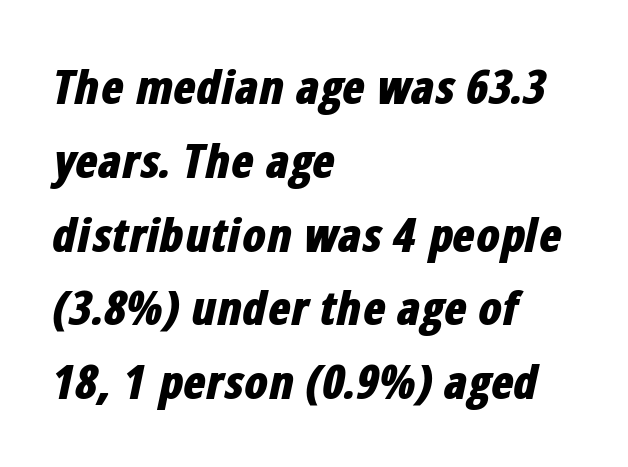
{"italic": "yes", "lean": "right", "slant_degrees": 12, "bold": "yes", "weight": "bold", "width": "condensed", "stroke_contrast": "low", "x_height": "medium", "monospaced": "no", "underline": "no", "align": "left", "line_spacing": "normal", "line_spacing_ratio": 1.57, "letter_spacing": "normal", "letter_spacing_em": 0.0, "glyph_px": 47}
